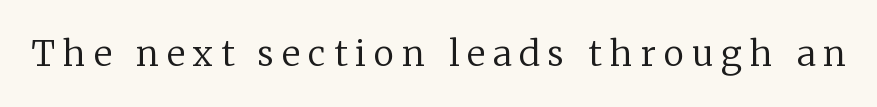
The image shows 35 px regular-weight serif type, upright; set unusually wide letter spacing (+0.23 em), not underlined; low stroke contrast and a medium x-height.
